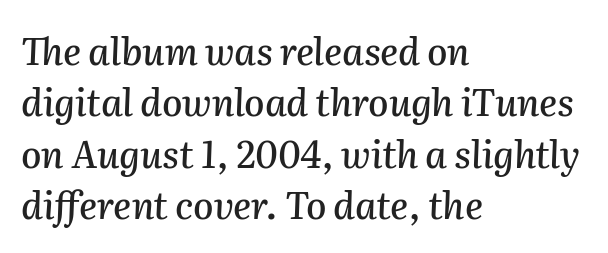
Is the type slanted? Yes — the strokes lean at a clear angle. The type is set solid horizontally, with unmodified tracking. The setting favours the left margin, as ordinary paragraphs usually do. Each new line begins a customary step beneath the previous one. The words here are not underlined.
